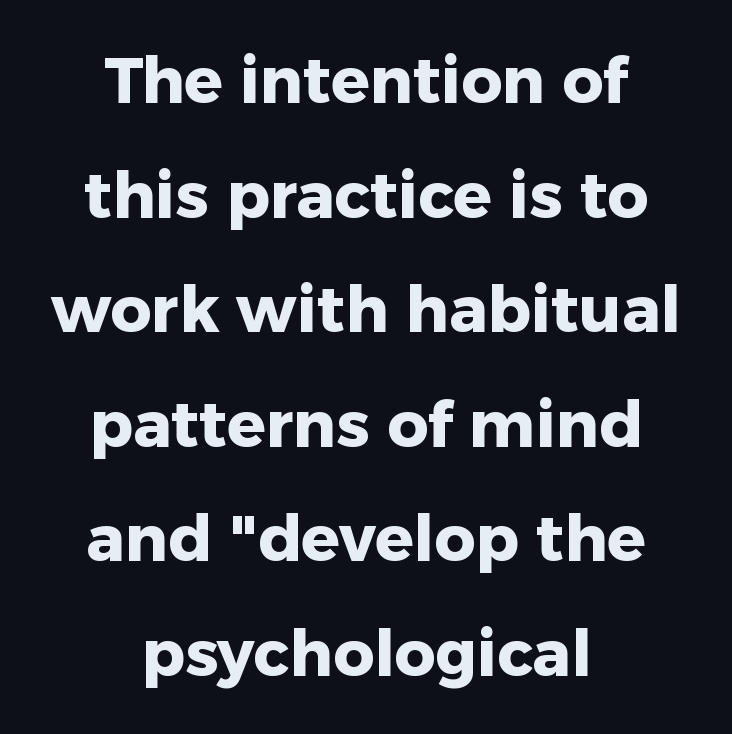
{"serif": "no", "italic": "no", "bold": "yes", "weight": "heavy", "width": "normal", "stroke_contrast": "low", "x_height": "medium", "monospaced": "no", "underline": "no", "align": "center", "line_spacing_ratio": 1.79, "letter_spacing": "normal", "letter_spacing_em": 0.0, "glyph_px": 64}
